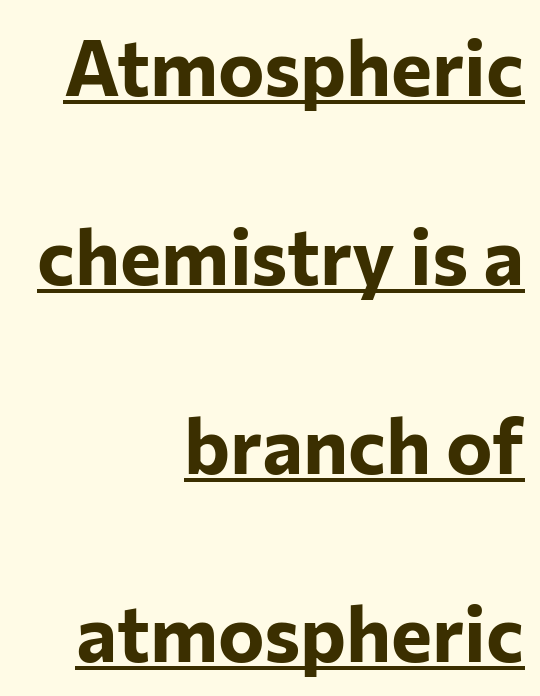
No italicization has been applied; the sample stays upright. Think of a printed novel: that variable character pitch is what you see here. Whoever set this chose breathing room over compactness in the vertical rhythm. The passage is arranged like a letterhead date or caption credit — flush right. The face used here has the dense, thick strokes of a bold.
